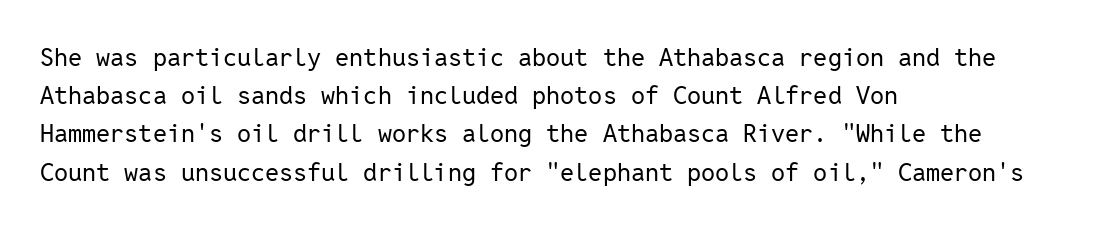
The image shows 25 px text type, upright; set left-aligned, normal line spacing (1.53x), normal letter spacing, not underlined.
